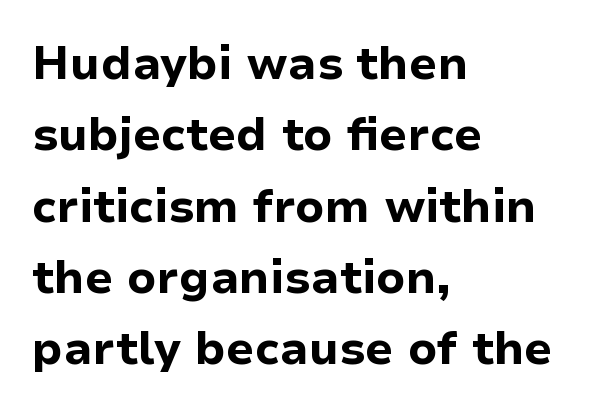
Q: Is the text bold? A: Yes.
Q: Is the text italic (slanted)? A: No, it is upright.
Q: Is the typeface a serif or a sans-serif typeface? A: Sans-serif.
Q: Is the text underlined? A: No.
Q: How is the paragraph aligned? A: Left-aligned.
Q: Is the spacing between letters normal or unusually wide? A: Normal.
Q: Is the spacing between lines tight, normal or loose? A: Normal.
Q: Width (condensed, normal, or wide)? A: Normal.
Q: Stroke contrast? A: Low.
Q: x-height? A: Medium.
Q: Monospaced? A: No.
